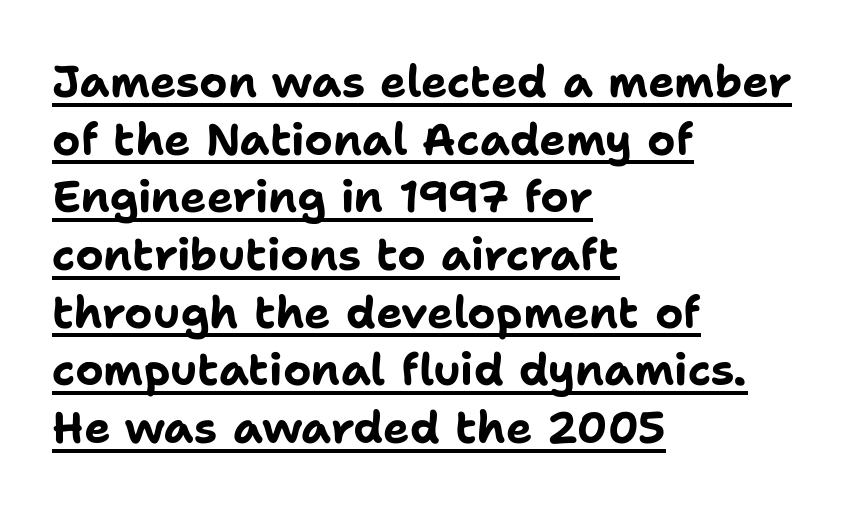
Q: Is the text bold? A: Yes.
Q: Is the text italic (slanted)? A: No, it is upright.
Q: Is the typeface a serif or a sans-serif typeface? A: Sans-serif.
Q: Is the text underlined? A: Yes.
Q: How is the paragraph aligned? A: Left-aligned.
Q: Is the spacing between letters normal or unusually wide? A: Normal.
Q: Is the spacing between lines tight, normal or loose? A: Normal.
Q: Width (condensed, normal, or wide)? A: Normal.
Q: Stroke contrast? A: Low.
Q: x-height? A: Medium.
Q: Monospaced? A: No.
